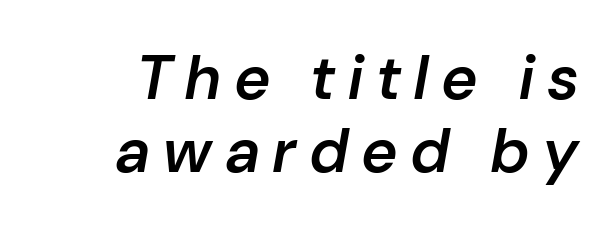
{"italic": "yes", "lean": "right", "slant_degrees": 10, "bold": "semi", "weight": "semibold", "width": "normal", "stroke_contrast": "low", "x_height": "medium", "monospaced": "no", "underline": "no", "line_spacing_ratio": 1.18, "letter_spacing": "wide", "letter_spacing_em": 0.23, "glyph_px": 62}
